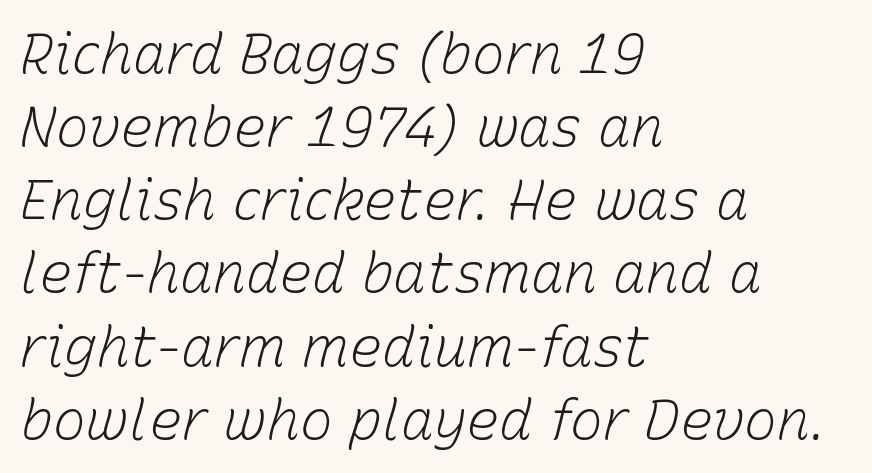
{"italic": "yes", "lean": "right", "slant_degrees": 15, "bold": "no", "weight": "light", "width": "normal", "stroke_contrast": "low", "x_height": "medium", "monospaced": "no", "underline": "no", "align": "left", "line_spacing": "normal", "line_spacing_ratio": 1.33, "letter_spacing": "normal", "letter_spacing_em": 0.0, "glyph_px": 55}
